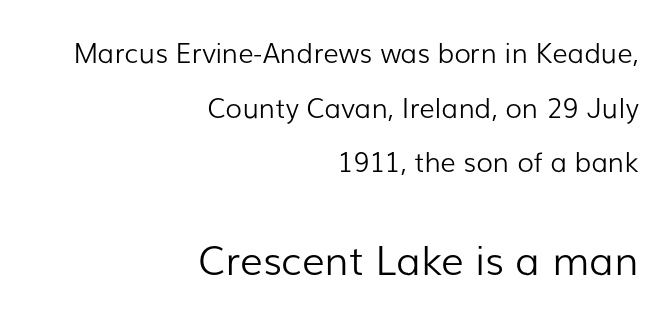
Q: Is the text bold? A: No.
Q: Is the text italic (slanted)? A: No, it is upright.
Q: Is the typeface a serif or a sans-serif typeface? A: Sans-serif.
Q: Is the text underlined? A: No.
Q: How is the paragraph aligned? A: Right-aligned.
Q: Is the spacing between letters normal or unusually wide? A: Normal.
Q: Is the spacing between lines tight, normal or loose? A: Loose.
Q: Which block of text is set in a larger size, the first (top) or the second (bottom)? A: The second (bottom) one.
Q: Width (condensed, normal, or wide)? A: Normal.
Q: Stroke contrast? A: Low.
Q: x-height? A: Medium.
Q: Monospaced? A: No.
